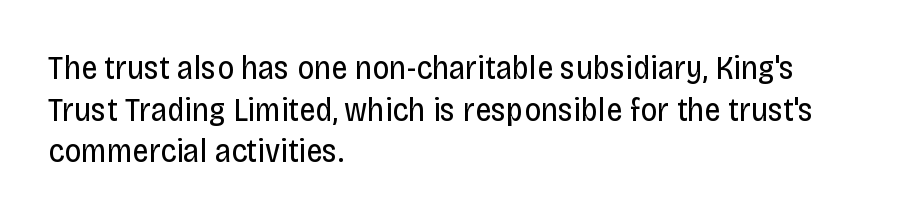
The image shows 33 px regular-weight, condensed sans-serif type, upright; set left-aligned, normal line spacing (1.26x), normal letter spacing, not underlined; low stroke contrast and a large x-height.
